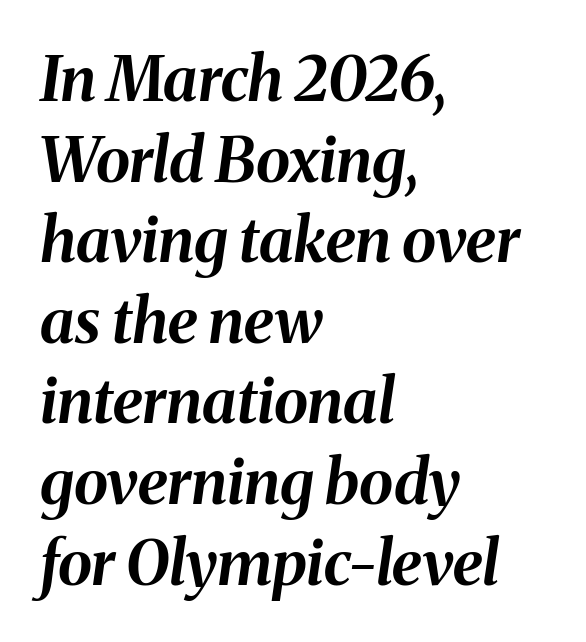
Q: Is the text bold? A: Yes.
Q: Is the text italic (slanted)? A: Yes, it leans right by about 8 degrees.
Q: Is the text underlined? A: No.
Q: How is the paragraph aligned? A: Left-aligned.
Q: Is the spacing between letters normal or unusually wide? A: Normal.
Q: Is the spacing between lines tight, normal or loose? A: Normal.
Q: Width (condensed, normal, or wide)? A: Normal.
Q: Stroke contrast? A: Medium.
Q: x-height? A: Medium.
Q: Monospaced? A: No.
